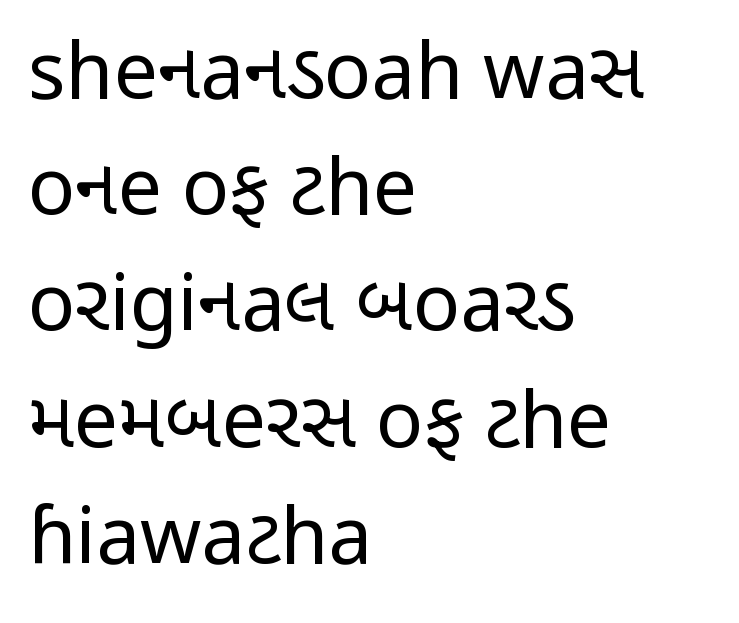
The image shows 78 px regular-weight, condensed sans-serif type, upright; set left-aligned, normal line spacing (1.49x), normal letter spacing, not underlined; low stroke contrast and a medium x-height.
